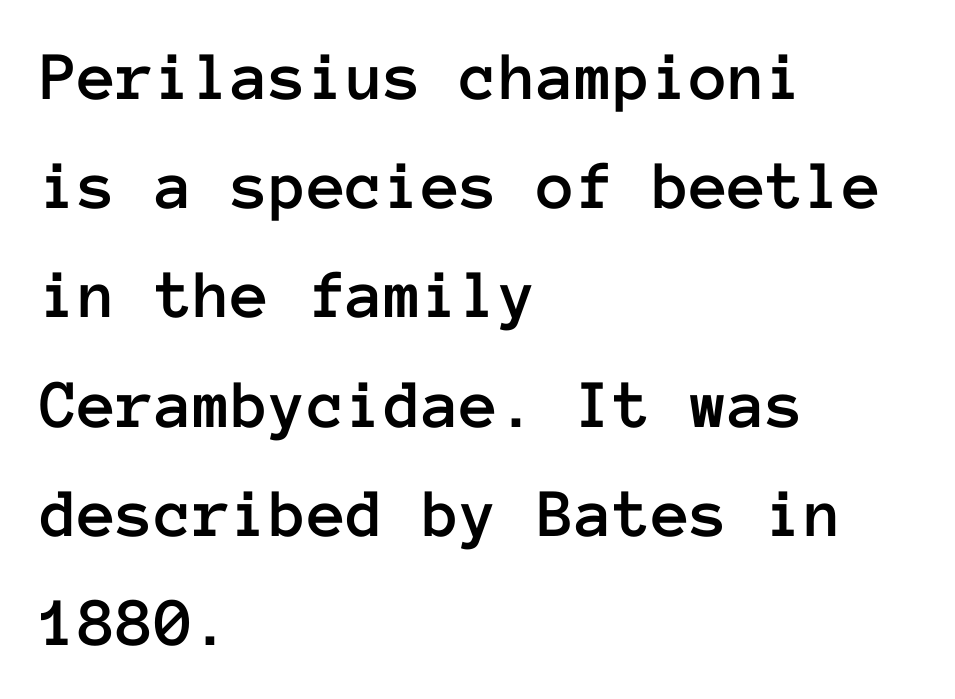
The image shows 70 px text type, upright, monospaced; set left-aligned, normal line spacing (1.56x), normal letter spacing, not underlined; low stroke contrast and a medium x-height.
